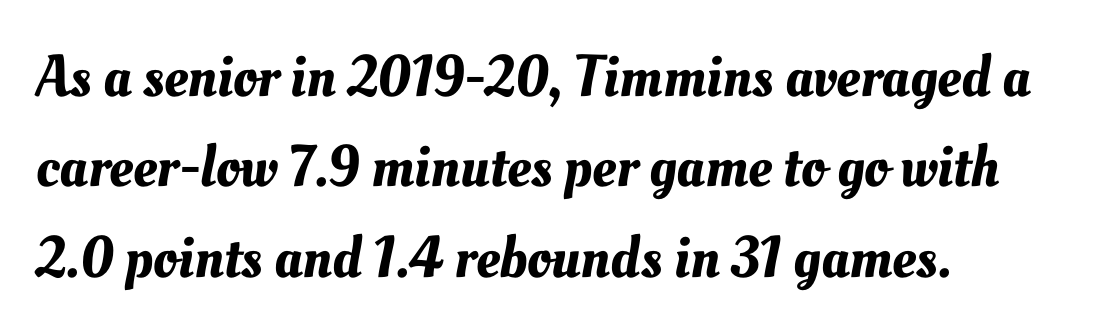
The strip under each line holds only bare page. These lines stack with their left ends in a neat column. Inter-character spacing is left at the font's built-in metrics. The vertical gap from one line to the next is medium. You could not count columns in this text — the font is proportionally spaced.
